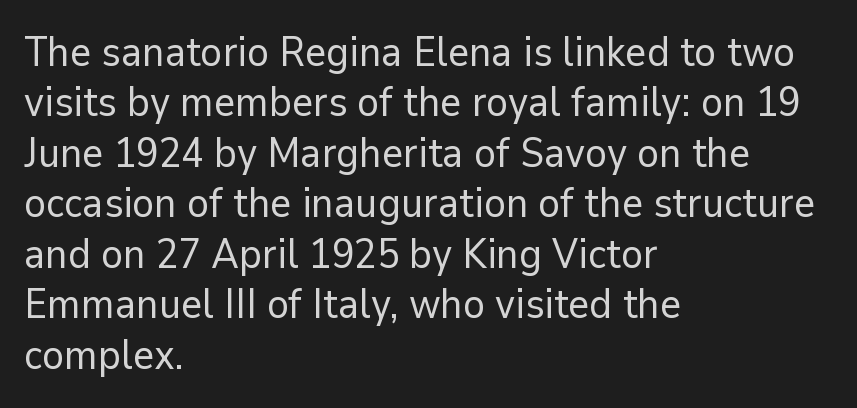
{"serif": "no", "italic": "no", "bold": "no", "weight": "regular", "width": "normal", "stroke_contrast": "low", "x_height": "medium", "monospaced": "no", "underline": "no", "align": "left", "line_spacing_ratio": 1.23, "letter_spacing": "normal", "letter_spacing_em": 0.0, "glyph_px": 41}
